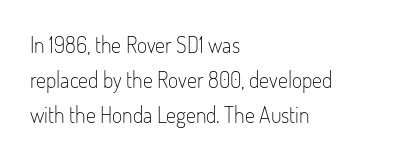
All the whitespace from short lines collects on the right. No extra tracking has been applied to these lines. Characters remain perfectly vertical along every line. The space beneath each line is pristine and unruled. Vertical stems look standard width or narrower in stroke.
